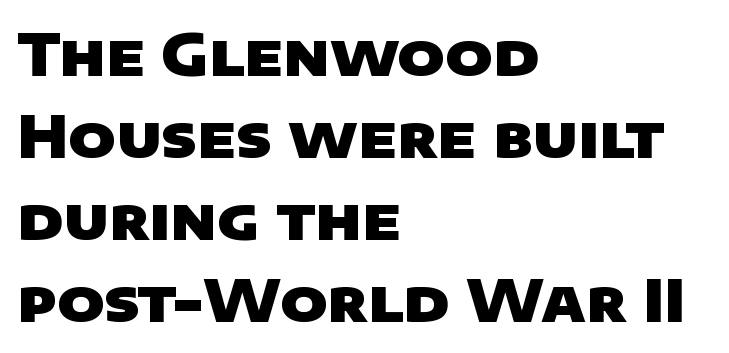
The image shows 57 px heavy, wide sans-serif type; set left-aligned, normal line spacing (1.44x), normal letter spacing, not underlined; low stroke contrast and a large x-height.
